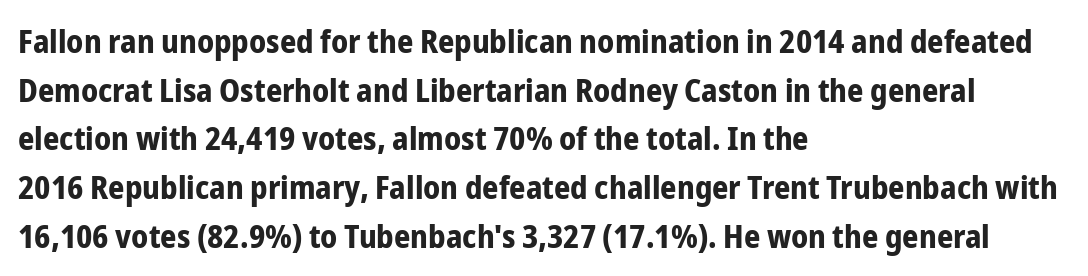
Q: Is the text bold? A: Yes.
Q: Is the text italic (slanted)? A: No, it is upright.
Q: Is the typeface a serif or a sans-serif typeface? A: Sans-serif.
Q: Is the text underlined? A: No.
Q: How is the paragraph aligned? A: Left-aligned.
Q: Is the spacing between letters normal or unusually wide? A: Normal.
Q: Is the spacing between lines tight, normal or loose? A: Normal.
Q: Width (condensed, normal, or wide)? A: Condensed.
Q: Stroke contrast? A: Low.
Q: x-height? A: Medium.
Q: Monospaced? A: No.
